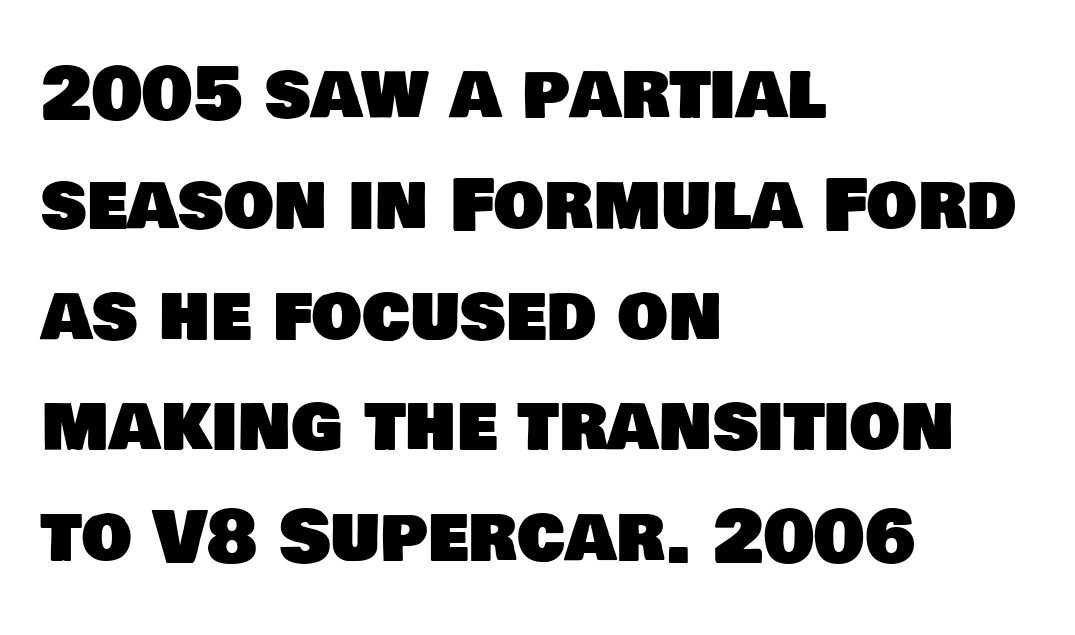
Q: Is the typeface a serif or a sans-serif typeface? A: Sans-serif.
Q: Is the text underlined? A: No.
Q: How is the paragraph aligned? A: Left-aligned.
Q: Is the spacing between letters normal or unusually wide? A: Normal.
Q: Is the spacing between lines tight, normal or loose? A: Normal.
Q: Width (condensed, normal, or wide)? A: Normal.
Q: Stroke contrast? A: Low.
Q: x-height? A: Large.
Q: Monospaced? A: No.
